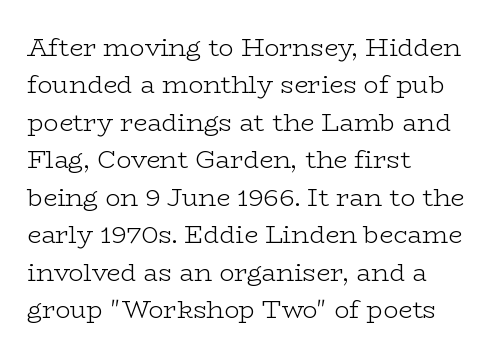
Q: Is the text bold? A: No.
Q: Is the text italic (slanted)? A: No, it is upright.
Q: Is the text underlined? A: No.
Q: How is the paragraph aligned? A: Left-aligned.
Q: Is the spacing between letters normal or unusually wide? A: Normal.
Q: Is the spacing between lines tight, normal or loose? A: Normal.
